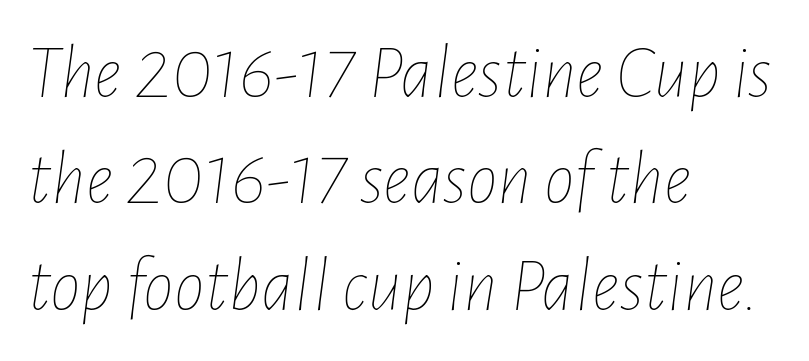
The image shows 77 px thin, condensed type, italic (leaning right); set left-aligned, normal line spacing (1.38x), normal letter spacing, not underlined; low stroke contrast and a medium x-height.
